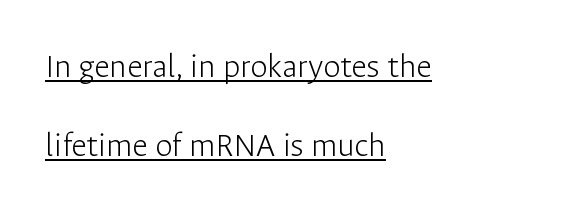
Q: Is the text bold? A: No.
Q: Is the text italic (slanted)? A: No, it is upright.
Q: Is the typeface a serif or a sans-serif typeface? A: Sans-serif.
Q: Is the text underlined? A: Yes.
Q: How is the paragraph aligned? A: Left-aligned.
Q: Is the spacing between letters normal or unusually wide? A: Normal.
Q: Is the spacing between lines tight, normal or loose? A: Loose.
Q: Width (condensed, normal, or wide)? A: Normal.
Q: Stroke contrast? A: Low.
Q: x-height? A: Medium.
Q: Monospaced? A: No.
